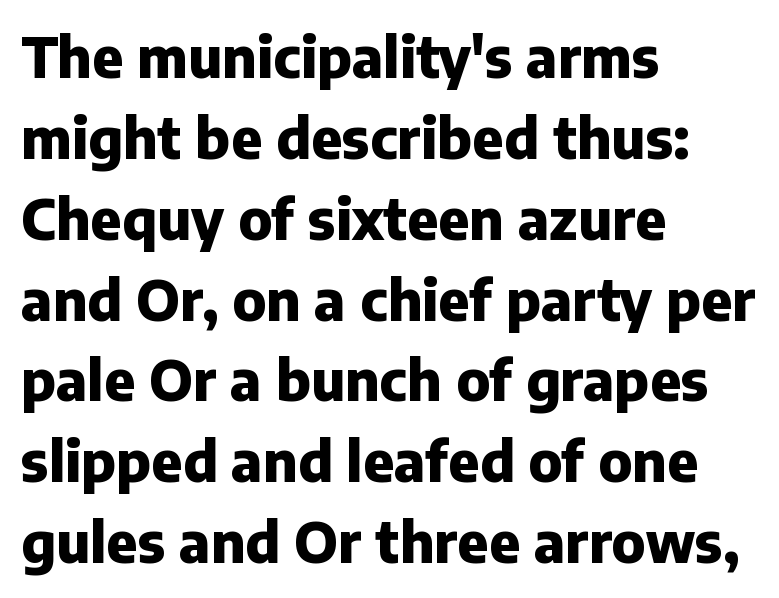
Q: Is the text bold? A: Yes.
Q: Is the text italic (slanted)? A: No, it is upright.
Q: Is the typeface a serif or a sans-serif typeface? A: Sans-serif.
Q: Is the text underlined? A: No.
Q: How is the paragraph aligned? A: Left-aligned.
Q: Is the spacing between letters normal or unusually wide? A: Normal.
Q: Is the spacing between lines tight, normal or loose? A: Normal.
Q: Width (condensed, normal, or wide)? A: Normal.
Q: Stroke contrast? A: Low.
Q: x-height? A: Medium.
Q: Monospaced? A: No.
